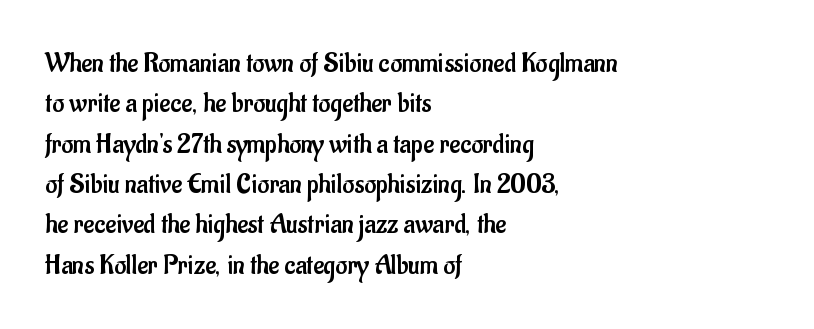
Q: Is the text bold? A: No.
Q: Is the text italic (slanted)? A: No, it is upright.
Q: Is the typeface a serif or a sans-serif typeface? A: Sans-serif.
Q: Is the text underlined? A: No.
Q: How is the paragraph aligned? A: Left-aligned.
Q: Is the spacing between letters normal or unusually wide? A: Normal.
Q: Is the spacing between lines tight, normal or loose? A: Normal.
Q: Width (condensed, normal, or wide)? A: Condensed.
Q: Stroke contrast? A: Low.
Q: x-height? A: Small.
Q: Monospaced? A: No.
